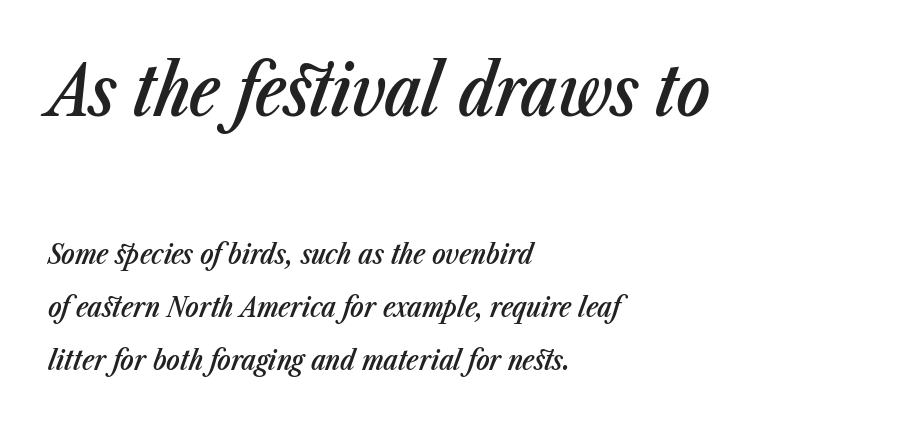
Observe the lean: these are italic letterforms. Short and long lines alike share a common starting point at left. No extra tracking has been applied to these lines. The baseline area is clear. The letters in the upper block stand taller than those in the block below.
